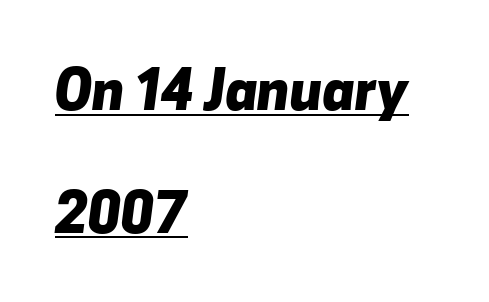
{"serif": "no", "bold": "yes", "weight": "heavy", "width": "normal", "stroke_contrast": "low", "x_height": "medium", "monospaced": "no", "underline": "yes", "align": "left", "line_spacing": "loose", "line_spacing_ratio": 2.23, "letter_spacing": "normal", "letter_spacing_em": 0.0, "glyph_px": 55}
